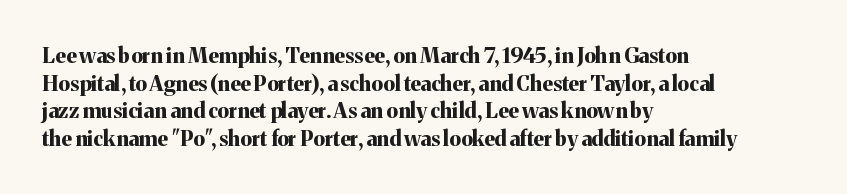
Normally led — the rows are evenly, conventionally spaced. Caption: standard tracking, unaltered. Check the space under the baseline: it is left empty. This sample is left-justified, so line endings fall wherever the words run out. These lines were composed using upright roman letters.
